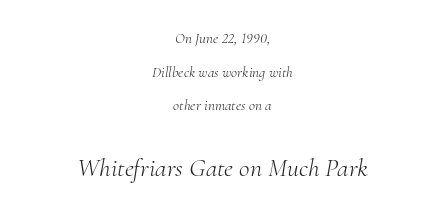
The image shows 26 px text type, italic (leaning right); set centered, loose line spacing (2.25x), normal letter spacing, not underlined; the second (bottom) block is 1.73x larger.
